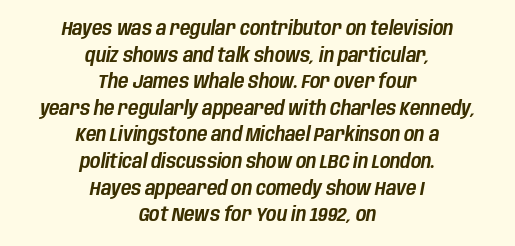
The image shows 20 px text type, italic (leaning right); set centered, normal line spacing (1.33x), normal letter spacing, not underlined.
